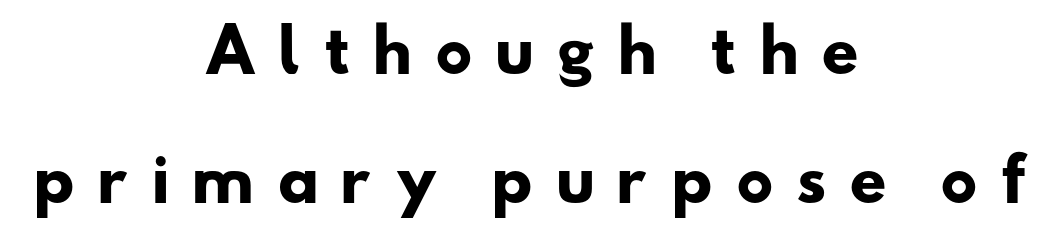
The image shows 59 px heavy, wide sans-serif type; set centered, loose line spacing (2.18x), unusually wide letter spacing (+0.35 em), not underlined; low stroke contrast and a small x-height.
